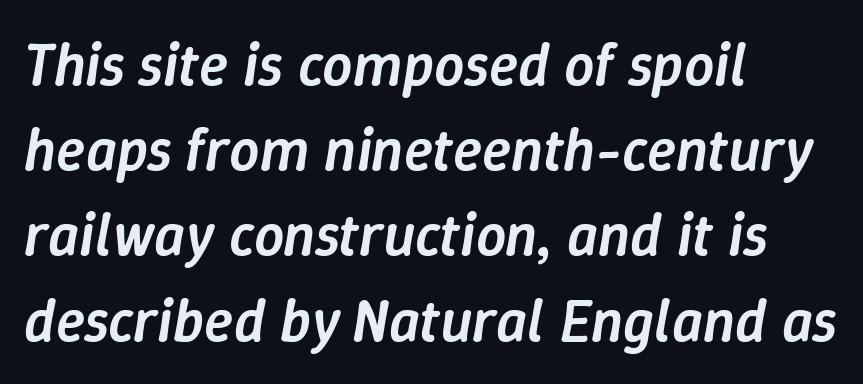
Q: Is the text bold? A: Semi-bold.
Q: Is the text italic (slanted)? A: Yes, it leans right by about 9 degrees.
Q: Is the text underlined? A: No.
Q: How is the paragraph aligned? A: Left-aligned.
Q: Is the spacing between letters normal or unusually wide? A: Normal.
Q: Is the spacing between lines tight, normal or loose? A: Normal.
Q: Width (condensed, normal, or wide)? A: Normal.
Q: Stroke contrast? A: Low.
Q: x-height? A: Medium.
Q: Monospaced? A: No.
